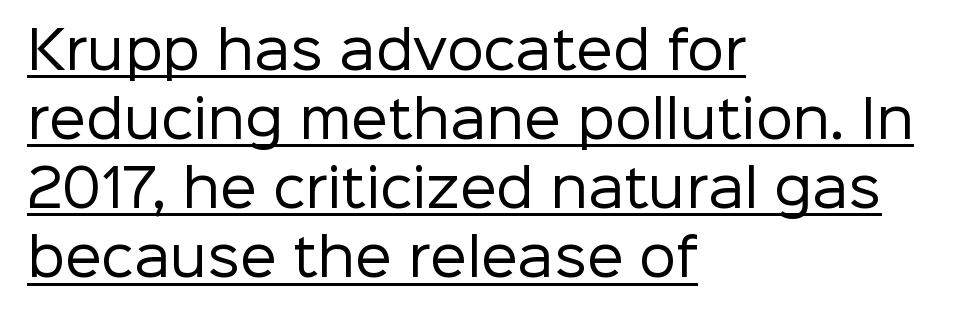
{"serif": "no", "italic": "no", "bold": "no", "weight": "regular", "width": "normal", "stroke_contrast": "low", "x_height": "medium", "monospaced": "no", "underline": "yes", "align": "left", "line_spacing": "normal", "line_spacing_ratio": 1.33, "letter_spacing": "normal", "letter_spacing_em": 0.0, "glyph_px": 52}
